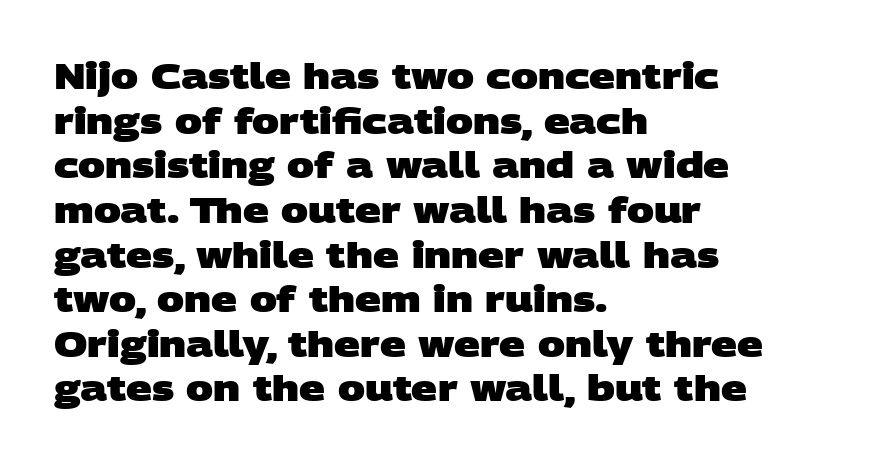
The image shows 36 px heavy, wide sans-serif type; set left-aligned, line spacing 1.24x, normal letter spacing, not underlined; low stroke contrast and a large x-height.
